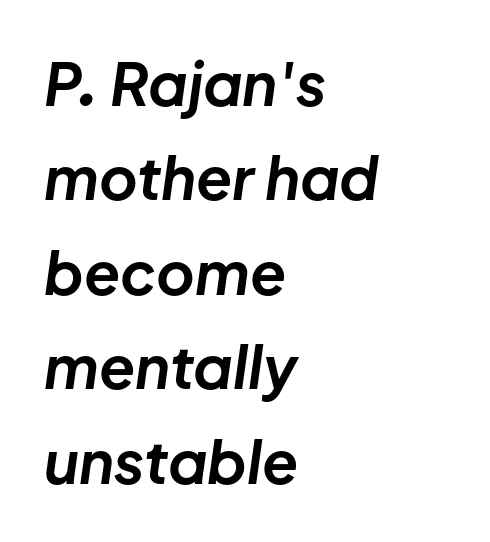
{"italic": "yes", "lean": "right", "slant_degrees": 8, "bold": "yes", "weight": "bold", "width": "normal", "stroke_contrast": "low", "x_height": "medium", "monospaced": "no", "underline": "no", "align": "left", "line_spacing": "normal", "line_spacing_ratio": 1.6, "letter_spacing": "normal", "letter_spacing_em": 0.0, "glyph_px": 59}
